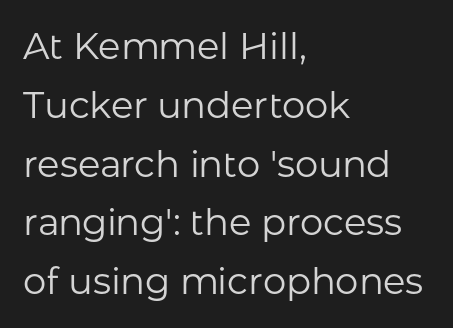
No chunkiness to these letters — they're not bold. Does the type have serifs? No, each stem ends abruptly. How would I describe the line gaps? Plain and ordinary. Teacher's note: observe the even left margin — that is flush-left alignment. The gap between lines stays unmarked.
